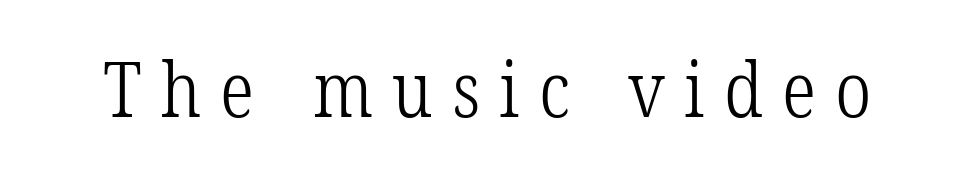
Character widths vary here, with narrow letters taking less room than wide ones. The rendering inserts visible extra space after every character. The text was rendered using a seriffed face with decorative stroke endings. Counters stay open thanks to moderate or lighter strokes.
